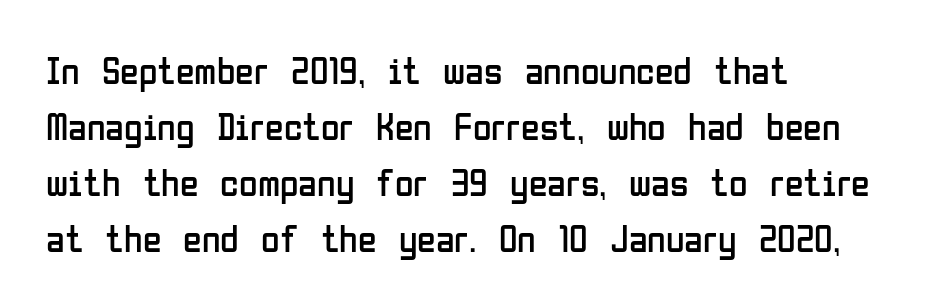
Q: Is the text bold? A: No.
Q: Is the text italic (slanted)? A: No, it is upright.
Q: Is the typeface a serif or a sans-serif typeface? A: Sans-serif.
Q: Is the text underlined? A: No.
Q: How is the paragraph aligned? A: Left-aligned.
Q: Is the spacing between letters normal or unusually wide? A: Normal.
Q: Is the spacing between lines tight, normal or loose? A: Normal.
Q: Width (condensed, normal, or wide)? A: Condensed.
Q: Stroke contrast? A: Low.
Q: x-height? A: Medium.
Q: Monospaced? A: No.
